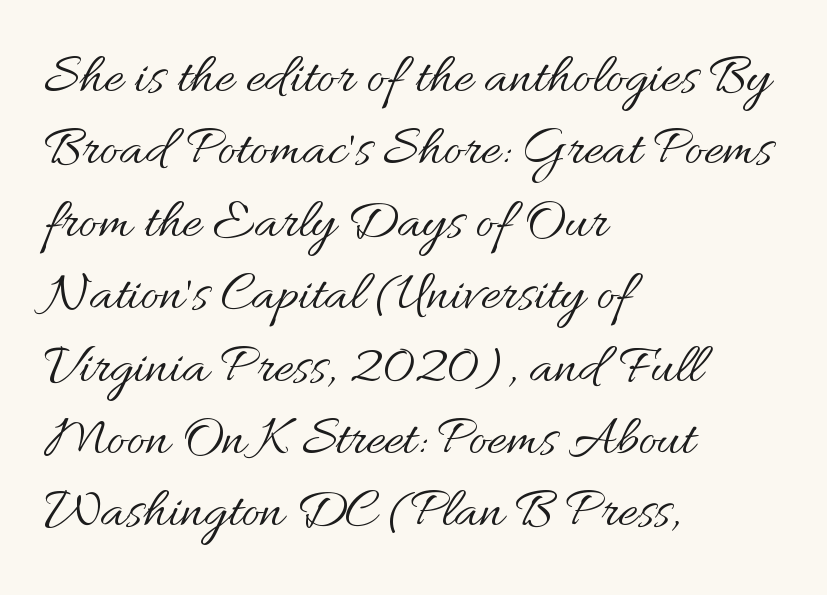
{"bold": "no", "weight": "regular", "width": "normal", "stroke_contrast": "medium", "x_height": "small", "monospaced": "no", "underline": "no", "align": "left", "line_spacing": "normal", "line_spacing_ratio": 1.27, "letter_spacing": "normal", "letter_spacing_em": 0.0, "glyph_px": 57}
